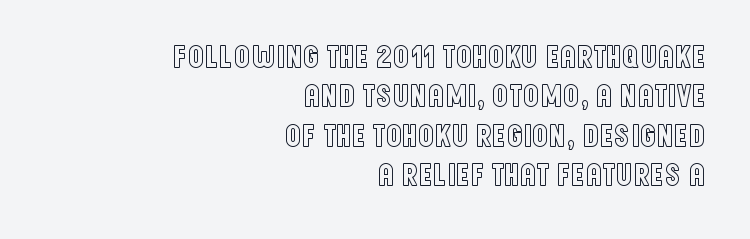
The lines are quadded right. Has an underline been added? It has not. The letters sit at their default tracking, neither squeezed nor spread. Italic? Not at all — the glyphs are vertical. Note the varied advance widths — an 'i' is clearly narrower than an 'm'.
